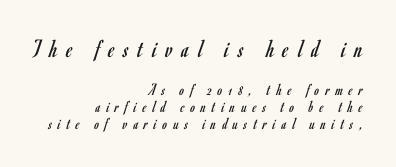
Q: Is the text bold? A: No.
Q: Is the text italic (slanted)? A: Yes.
Q: Is the text underlined? A: No.
Q: How is the paragraph aligned? A: Right-aligned.
Q: Is the spacing between letters normal or unusually wide? A: Unusually wide.
Q: Is the spacing between lines tight, normal or loose? A: Tight.
Q: Which block of text is set in a larger size, the first (top) or the second (bottom)? A: The first (top) one.
